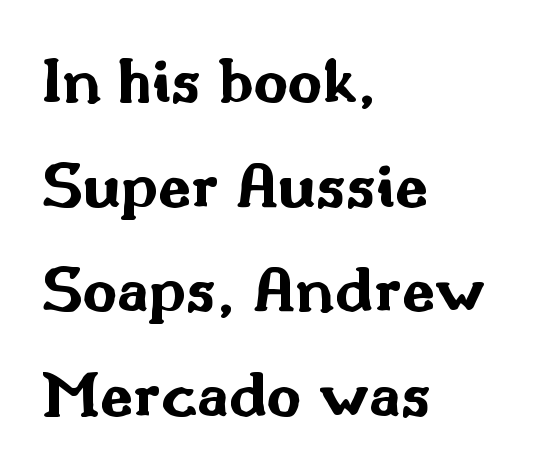
Q: Is the text bold? A: Yes.
Q: Is the text italic (slanted)? A: No, it is upright.
Q: Is the typeface a serif or a sans-serif typeface? A: Sans-serif.
Q: Is the text underlined? A: No.
Q: How is the paragraph aligned? A: Left-aligned.
Q: Is the spacing between letters normal or unusually wide? A: Normal.
Q: Is the spacing between lines tight, normal or loose? A: Normal.
Q: Width (condensed, normal, or wide)? A: Wide.
Q: Stroke contrast? A: Medium.
Q: x-height? A: Small.
Q: Monospaced? A: No.
